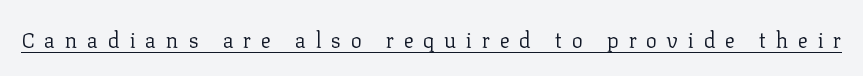
The image shows 21 px text type, upright; set unusually wide letter spacing (+0.46 em), underlined.
